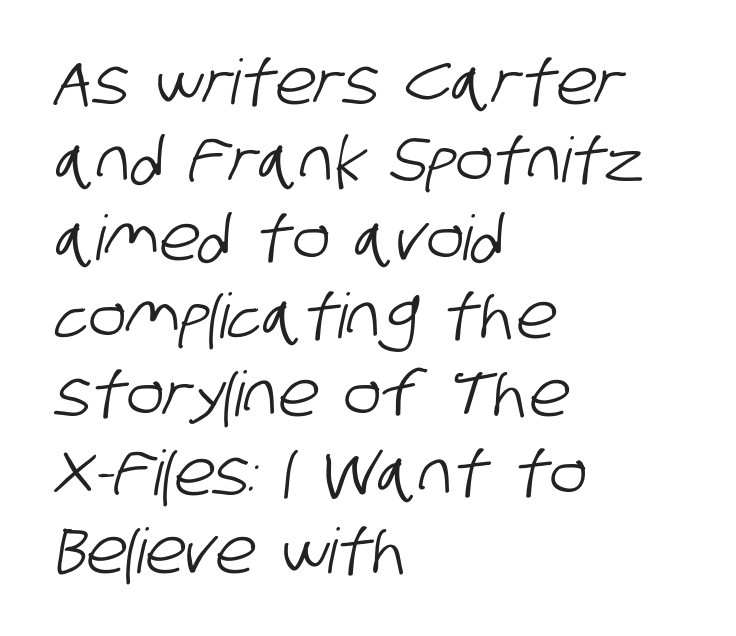
Type without underlining. These lines are set flush left with a ragged right edge. These lines are rendered in a variable-pitch font. These lines keep a tight, regular rhythm from letter to letter.
